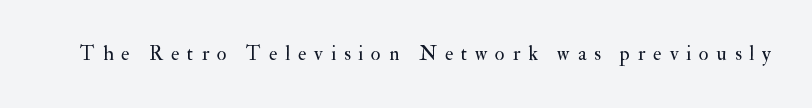
{"italic": "no", "bold": "no", "underline": "no", "letter_spacing": "wide", "letter_spacing_em": 0.39, "glyph_px": 20}
